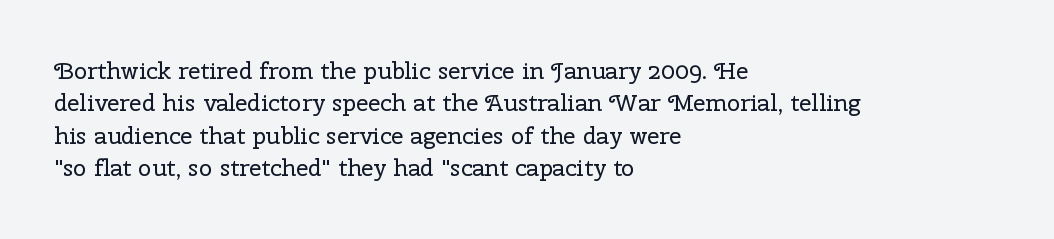
The typesetter chose a ragged-right arrangement here. In terms of letterspacing, this is plain default setting. Descenders hang freely into open space. A typesetter would call this leading conventional body-copy spacing. Stems and bowls with no extra thickness — not bold.
